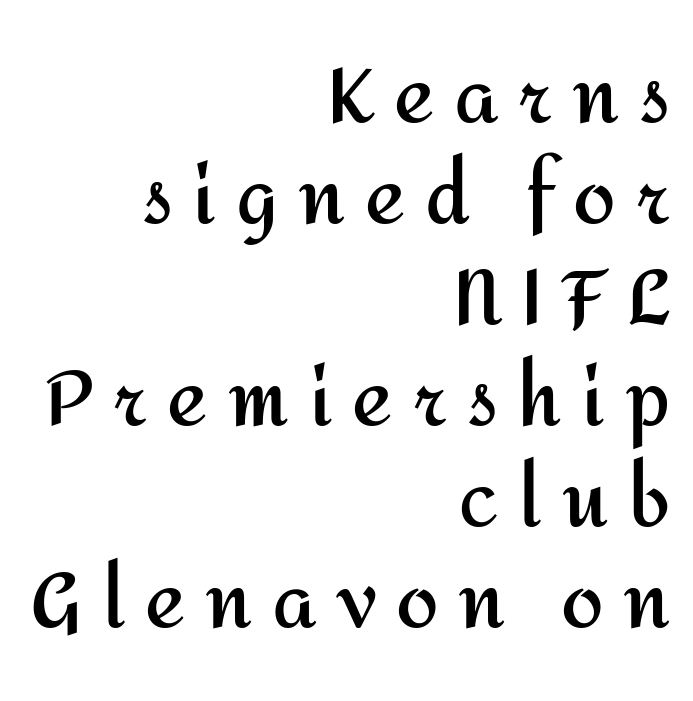
The image shows 76 px semibold sans-serif type, upright; set right-aligned, normal line spacing (1.33x), unusually wide letter spacing (+0.26 em), not underlined; medium stroke contrast and a medium x-height.
